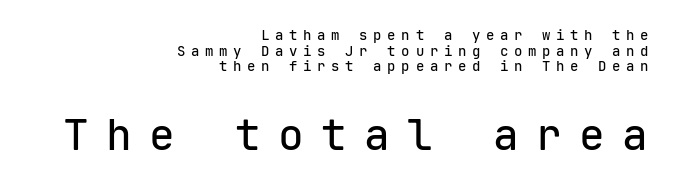
The image shows 43 px sans-serif type, upright, monospaced; set right-aligned, tight line spacing (1.11x), unusually wide letter spacing (+0.4 em), not underlined; the second (bottom) block is 3.07x larger; low stroke contrast and a medium x-height.
